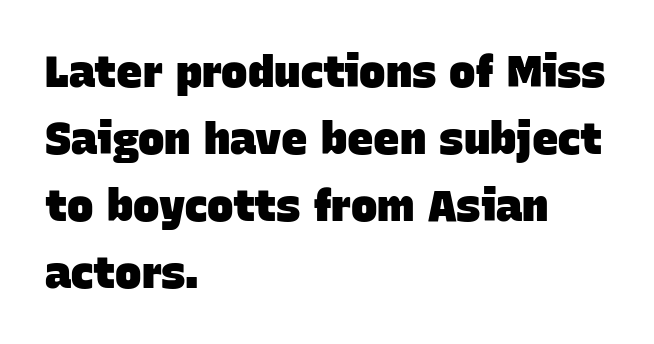
Q: Is the text bold? A: Yes.
Q: Is the typeface a serif or a sans-serif typeface? A: Sans-serif.
Q: Is the text underlined? A: No.
Q: How is the paragraph aligned? A: Left-aligned.
Q: Is the spacing between letters normal or unusually wide? A: Normal.
Q: Is the spacing between lines tight, normal or loose? A: Normal.
Q: Width (condensed, normal, or wide)? A: Normal.
Q: Stroke contrast? A: Low.
Q: x-height? A: Large.
Q: Monospaced? A: No.
